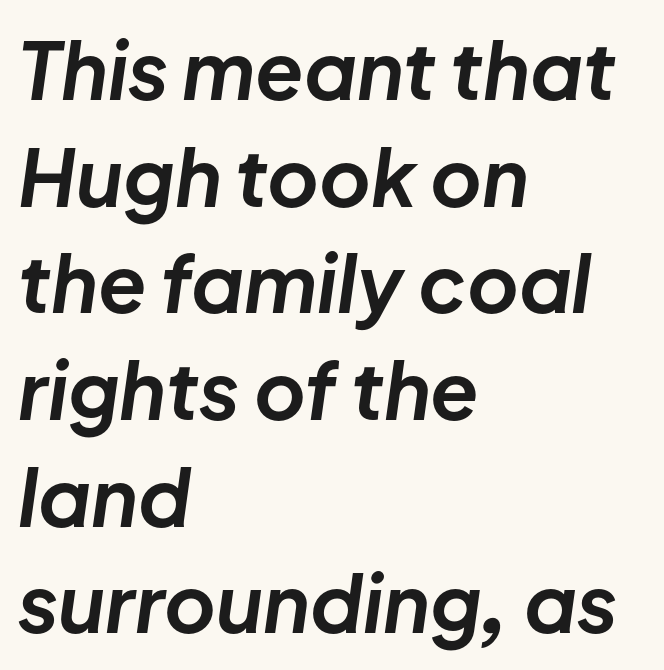
The image shows 79 px bold type, italic (leaning right); set left-aligned, normal line spacing (1.35x), normal letter spacing, not underlined; low stroke contrast and a medium x-height.
